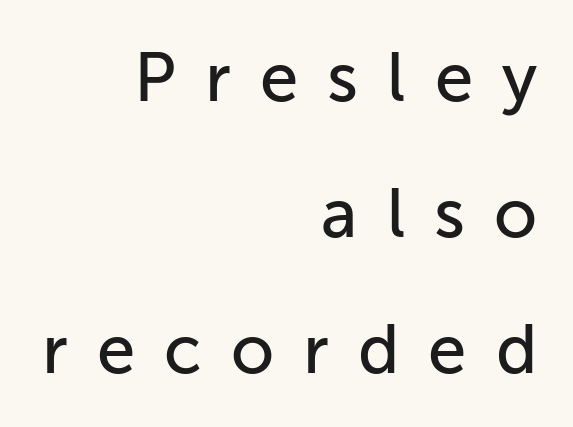
The image shows 69 px sans-serif type, upright; set right-aligned, loose line spacing (1.97x), unusually wide letter spacing (+0.42 em), not underlined; low stroke contrast and a medium x-height.
